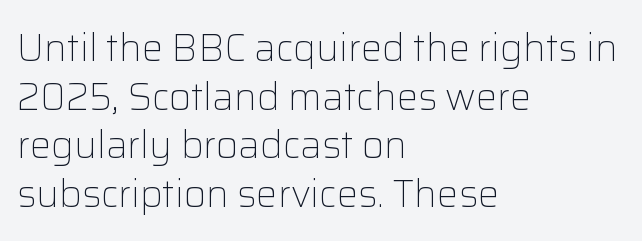
Q: Is the text bold? A: No.
Q: Is the text italic (slanted)? A: No, it is upright.
Q: Is the typeface a serif or a sans-serif typeface? A: Sans-serif.
Q: Is the text underlined? A: No.
Q: How is the paragraph aligned? A: Left-aligned.
Q: Is the spacing between letters normal or unusually wide? A: Normal.
Q: Is the spacing between lines tight, normal or loose? A: Normal.
Q: Width (condensed, normal, or wide)? A: Normal.
Q: Stroke contrast? A: Low.
Q: x-height? A: Medium.
Q: Monospaced? A: No.
